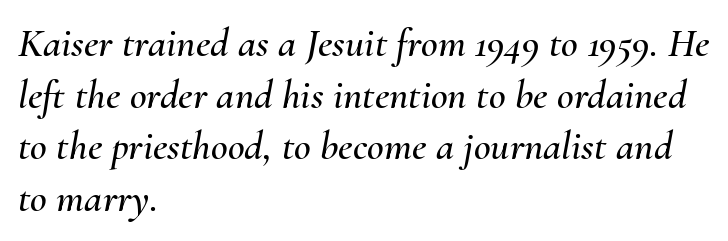
Q: Is the text italic (slanted)? A: Yes, it leans right by about 10 degrees.
Q: Is the text underlined? A: No.
Q: How is the paragraph aligned? A: Left-aligned.
Q: Is the spacing between letters normal or unusually wide? A: Normal.
Q: Is the spacing between lines tight, normal or loose? A: Normal.
Q: Width (condensed, normal, or wide)? A: Normal.
Q: Stroke contrast? A: Medium.
Q: x-height? A: Small.
Q: Monospaced? A: No.
